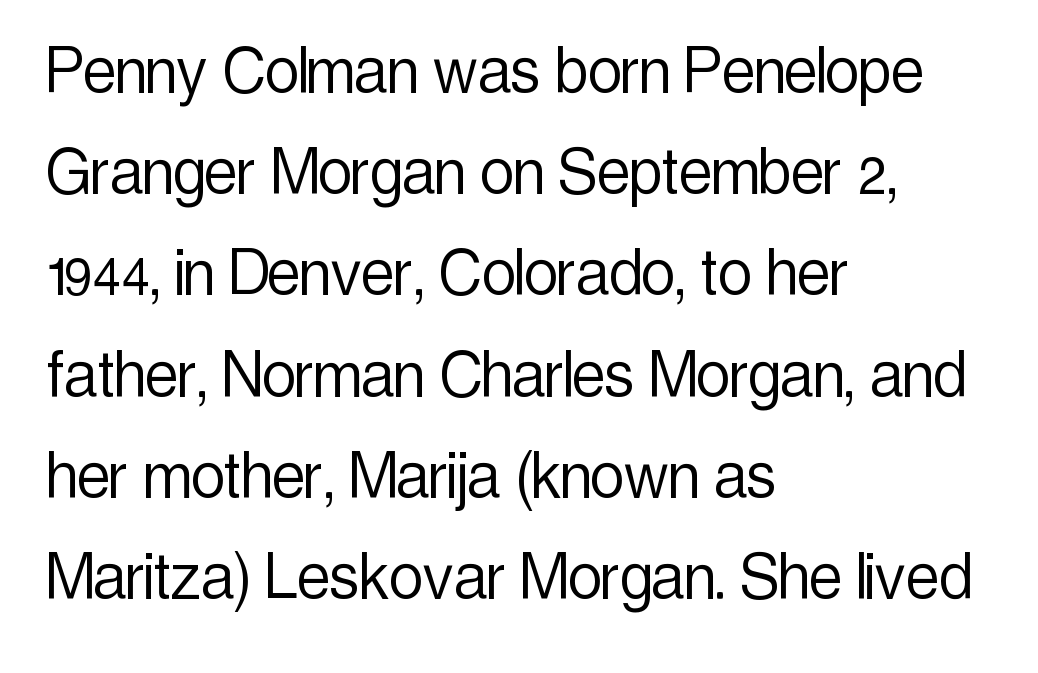
{"serif": "no", "italic": "no", "bold": "no", "weight": "light", "width": "condensed", "x_height": "medium", "monospaced": "no", "underline": "no", "align": "left", "line_spacing": "normal", "line_spacing_ratio": 1.35, "letter_spacing": "normal", "letter_spacing_em": 0.0, "glyph_px": 75}
